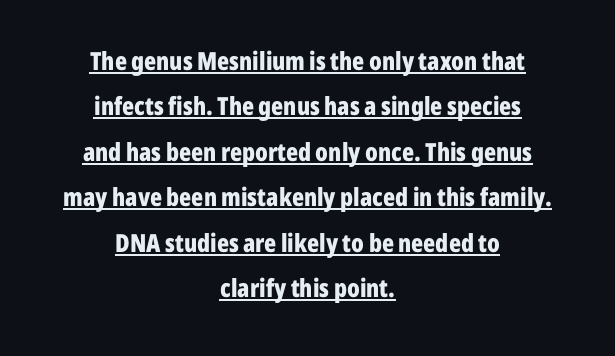
The image shows 25 px bold type, upright; set centered, line spacing 1.82x, normal letter spacing, underlined.
